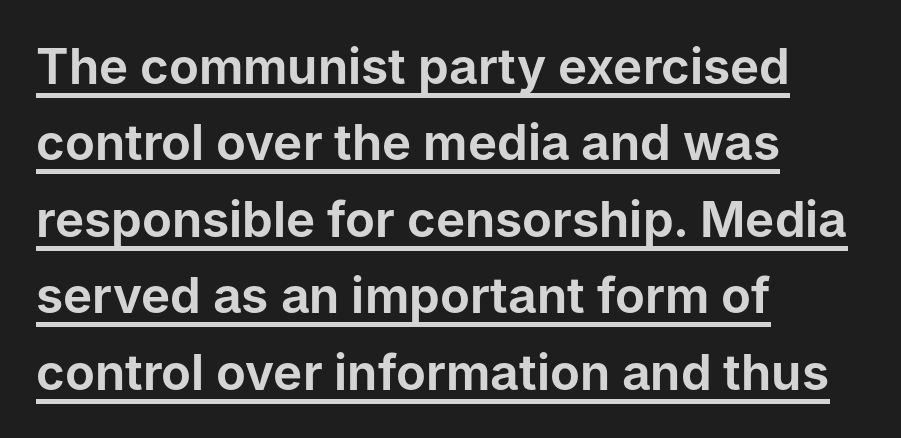
Here the glyphs are tracked normally, forming tight word shapes. Notice how the passage keeps a crisp vertical edge on the left only. Every character sits straight up, as roman type does. Serif or sans? Sans — the stroke terminals are bare. Leading matches the norm, producing a regular column.
